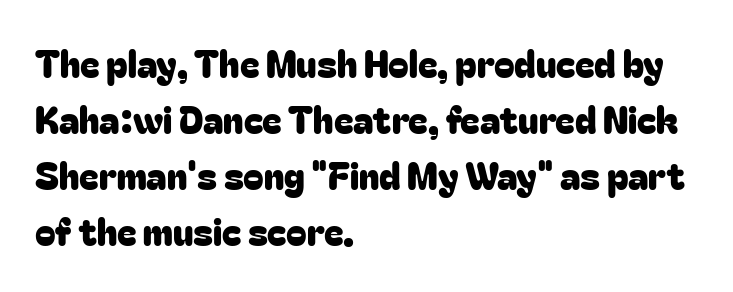
Q: Is the text italic (slanted)? A: No, it is upright.
Q: Is the typeface a serif or a sans-serif typeface? A: Sans-serif.
Q: Is the text underlined? A: No.
Q: How is the paragraph aligned? A: Left-aligned.
Q: Is the spacing between letters normal or unusually wide? A: Normal.
Q: Is the spacing between lines tight, normal or loose? A: Normal.
Q: Width (condensed, normal, or wide)? A: Normal.
Q: Stroke contrast? A: Low.
Q: x-height? A: Medium.
Q: Monospaced? A: No.
